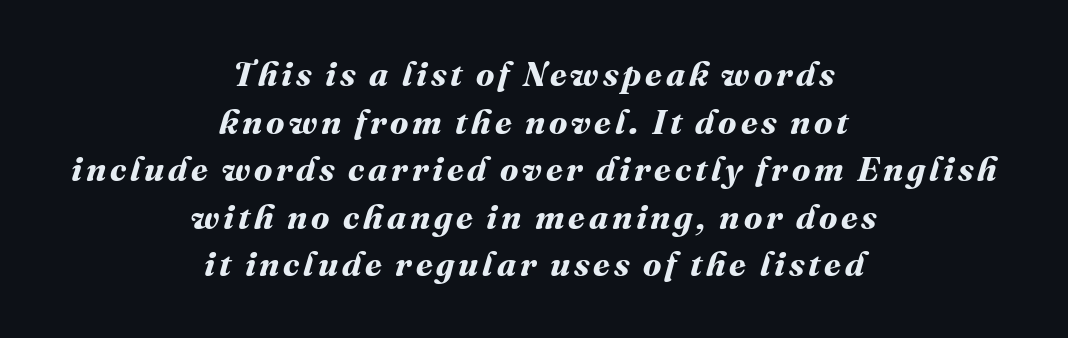
{"bold": "yes", "weight": "bold", "width": "normal", "stroke_contrast": "medium", "x_height": "medium", "monospaced": "no", "underline": "no", "align": "center", "line_spacing": "normal", "line_spacing_ratio": 1.4, "glyph_px": 34}
